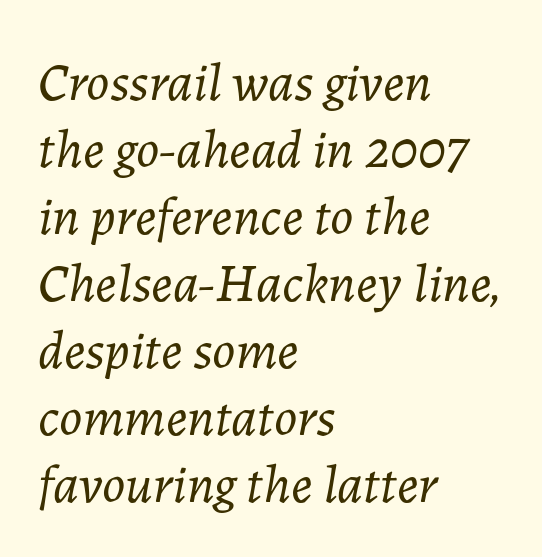
The image shows 54 px light type, italic (leaning right); set left-aligned, line spacing 1.24x, normal letter spacing, not underlined; low stroke contrast and a medium x-height.
